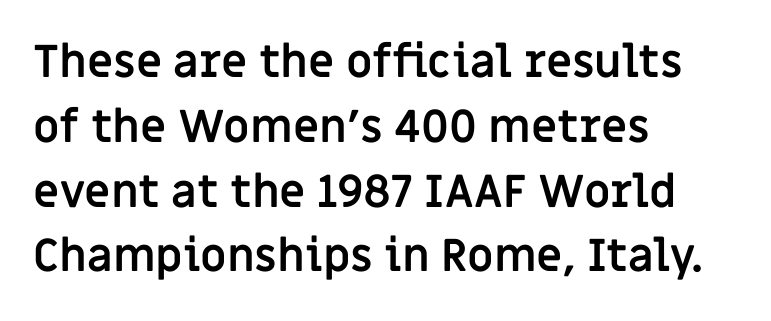
{"serif": "no", "italic": "no", "bold": "yes", "weight": "semibold", "width": "normal", "stroke_contrast": "low", "x_height": "large", "monospaced": "no", "underline": "no", "align": "left", "line_spacing": "normal", "line_spacing_ratio": 1.44, "letter_spacing": "normal", "letter_spacing_em": 0.0, "glyph_px": 45}
